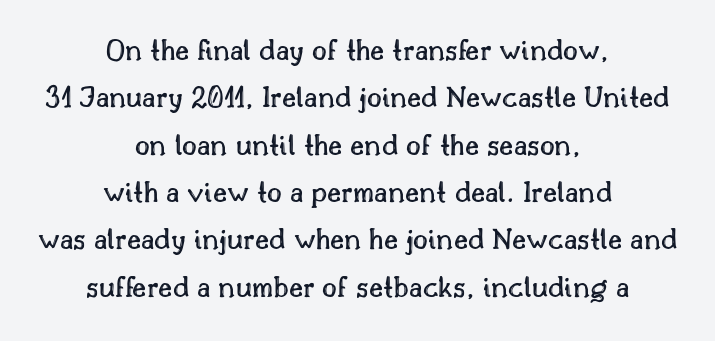
Neither beginnings nor endings align; midpoints do. Bare-footed words on every line. Interline gaps are of average width in this sample. Looks like regular typesetting: each glyph gets only the width it needs.
